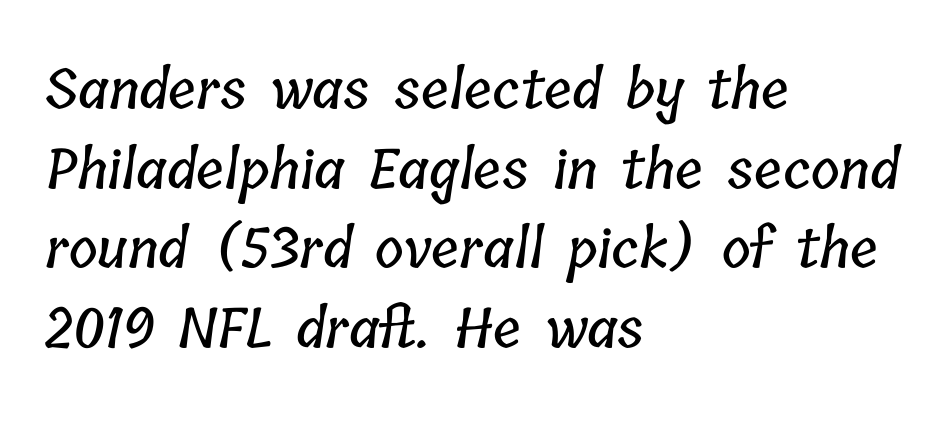
In terms of letterspacing, this is plain default setting. The line-height multiplier appears to be the usual default. Caption: multi-line text, flush left, ragged right. Note the varied advance widths — an 'i' is clearly narrower than an 'm'. The baseline area is clear.
